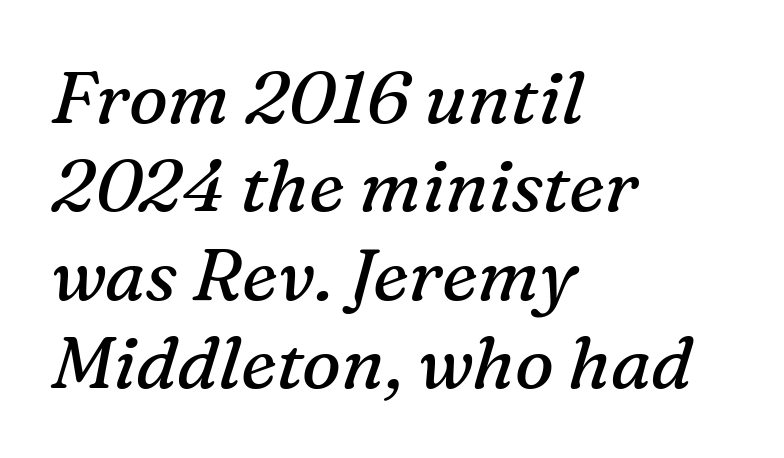
{"serif": "yes", "italic": "yes", "lean": "right", "slant_degrees": 16, "bold": "no", "weight": "regular", "width": "normal", "stroke_contrast": "medium", "x_height": "medium", "monospaced": "no", "underline": "no", "align": "left", "line_spacing_ratio": 1.21, "letter_spacing": "normal", "letter_spacing_em": 0.0, "glyph_px": 73}
